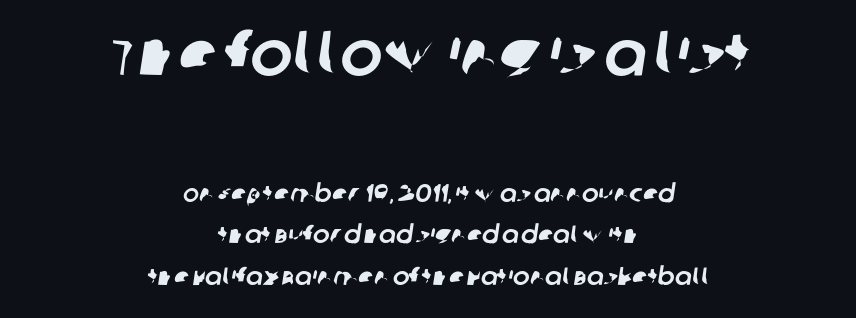
Q: Is the typeface a serif or a sans-serif typeface? A: Sans-serif.
Q: Is the text underlined? A: No.
Q: How is the paragraph aligned? A: Centered.
Q: Is the spacing between letters normal or unusually wide? A: Normal.
Q: Is the spacing between lines tight, normal or loose? A: Normal.
Q: Which block of text is set in a larger size, the first (top) or the second (bottom)? A: The first (top) one.
Q: Width (condensed, normal, or wide)? A: Normal.
Q: Stroke contrast? A: Low.
Q: x-height? A: Large.
Q: Monospaced? A: No.
